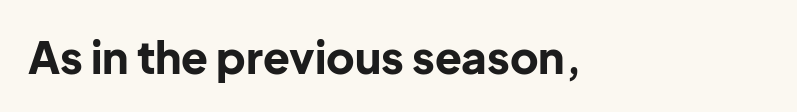
Q: Is the text bold? A: Yes.
Q: Is the text italic (slanted)? A: No, it is upright.
Q: Is the typeface a serif or a sans-serif typeface? A: Sans-serif.
Q: Is the text underlined? A: No.
Q: How is the paragraph aligned? A: Left-aligned.
Q: Is the spacing between letters normal or unusually wide? A: Normal.
Q: Width (condensed, normal, or wide)? A: Normal.
Q: Stroke contrast? A: Low.
Q: x-height? A: Medium.
Q: Monospaced? A: No.
